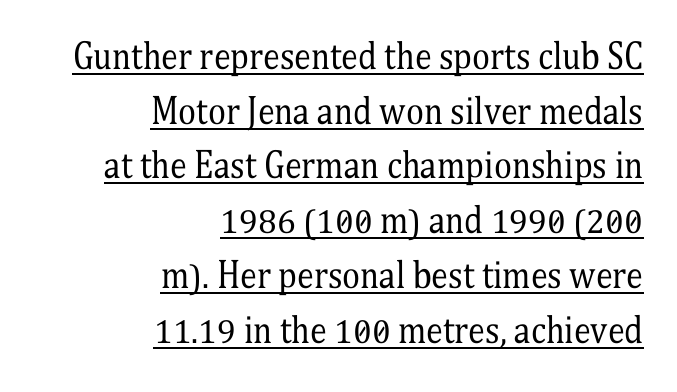
The image shows 34 px regular-weight, condensed serif type, upright; set right-aligned, normal line spacing (1.61x), normal letter spacing, underlined; medium stroke contrast and a medium x-height.
